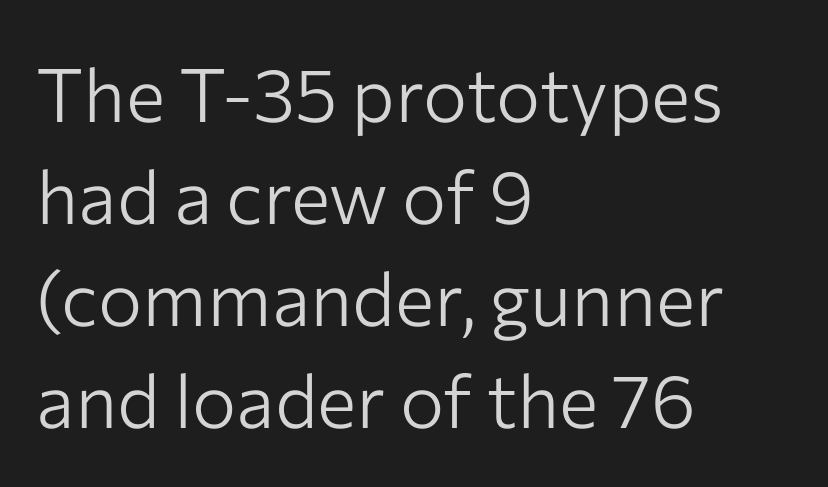
{"serif": "no", "italic": "no", "bold": "no", "weight": "light", "width": "normal", "stroke_contrast": "low", "x_height": "medium", "monospaced": "no", "underline": "no", "align": "left", "line_spacing": "normal", "line_spacing_ratio": 1.38, "letter_spacing": "normal", "letter_spacing_em": 0.0, "glyph_px": 74}
